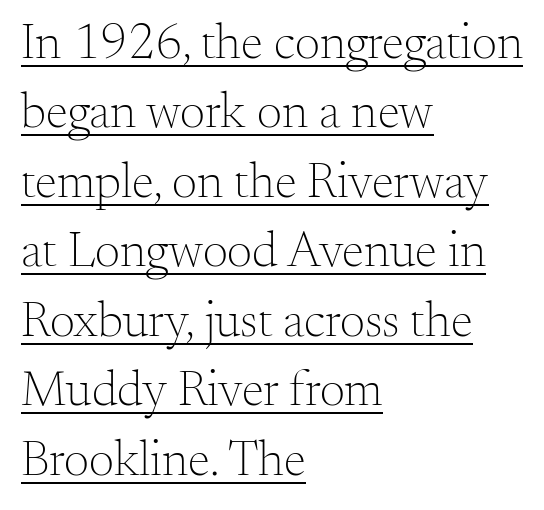
{"serif": "yes", "italic": "no", "bold": "no", "weight": "light", "width": "normal", "stroke_contrast": "medium", "x_height": "small", "monospaced": "no", "underline": "yes", "align": "left", "line_spacing": "normal", "line_spacing_ratio": 1.39, "letter_spacing": "normal", "letter_spacing_em": 0.0, "glyph_px": 50}
